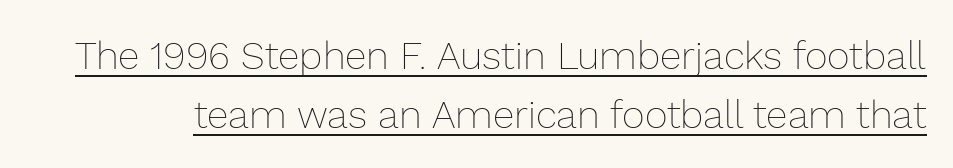
{"italic": "no", "bold": "no", "weight": "thin", "width": "normal", "stroke_contrast": "low", "x_height": "medium", "monospaced": "no", "underline": "yes", "line_spacing": "normal", "line_spacing_ratio": 1.51, "letter_spacing": "normal", "letter_spacing_em": 0.0, "glyph_px": 39}
